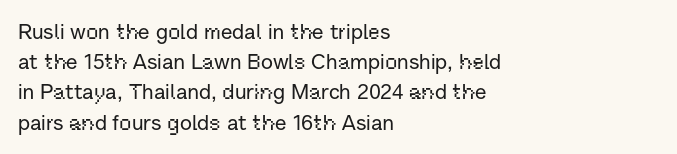
The lines sit at an ordinary, default distance from one another. In terms of posture, this sample is upright. What stands out about the letter spacing? Nothing — it is the standard amount. Leftover space on each line is placed entirely after the last word. Check the space under the baseline: it is left empty.
